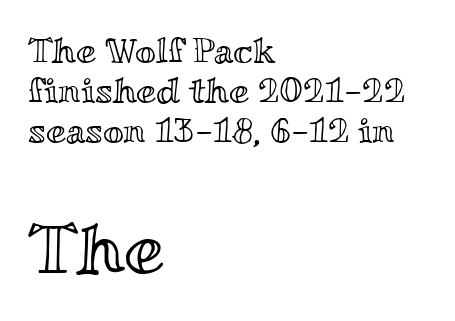
Underlining? Definitely not there. The designer dialed line spacing down below the default. Short and long lines alike share a common starting point at left. The type is set solid horizontally, with unmodified tracking. A typesetter would call this proportional, since set widths differ per character.
